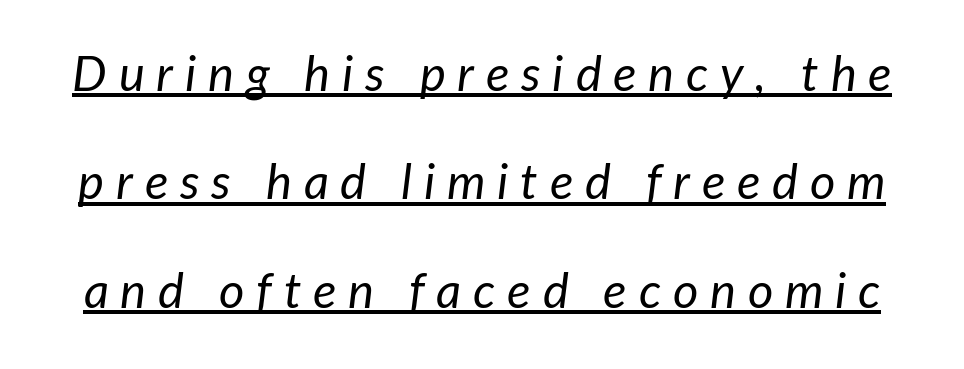
Q: Is the text bold? A: No.
Q: Is the text italic (slanted)? A: Yes, it leans right by about 7 degrees.
Q: Is the text underlined? A: Yes.
Q: Is the spacing between letters normal or unusually wide? A: Unusually wide.
Q: Is the spacing between lines tight, normal or loose? A: Loose.
Q: Width (condensed, normal, or wide)? A: Normal.
Q: Stroke contrast? A: Low.
Q: x-height? A: Medium.
Q: Monospaced? A: No.
